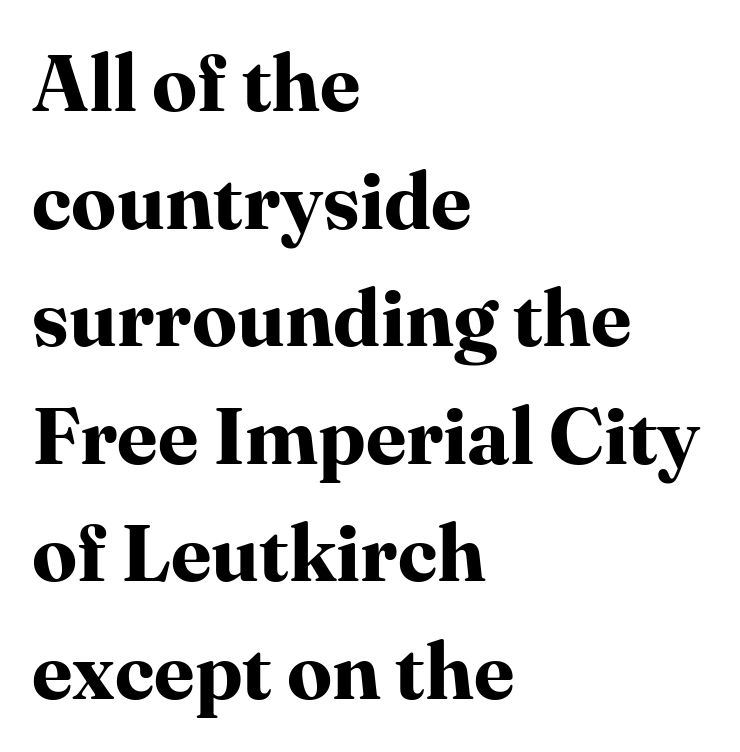
There is no visible air inserted between adjacent glyphs. Each letter's strokes conclude with small projecting serifs. Normally led — the rows are evenly, conventionally spaced. The letters advance in unequal steps, a hallmark of proportional type.
